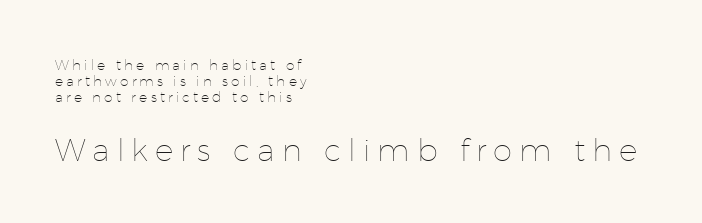
Rendered with straight, roman letterforms. There is plenty of visible air inserted between adjacent glyphs. No chunkiness to these letters — they're not bold. Is this a fixed-width face? No — the glyphs have proportional, varying widths.
